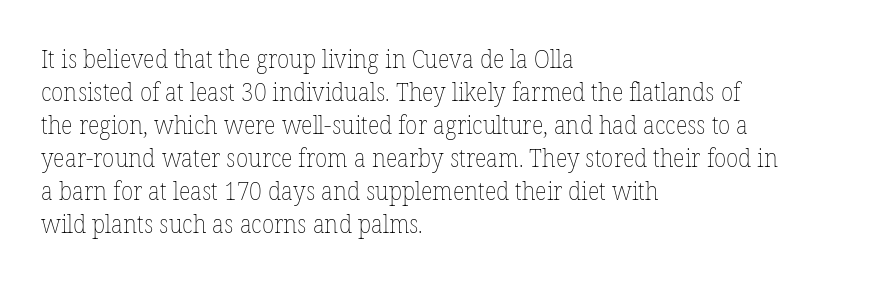
The setting favours the left margin, as ordinary paragraphs usually do. The letters stand upright; this is a roman face. Does the leading feel generous? No, just average. The passage shown has conventional tracking throughout. Each stroke keeps to a modest, everyday thickness or less.
